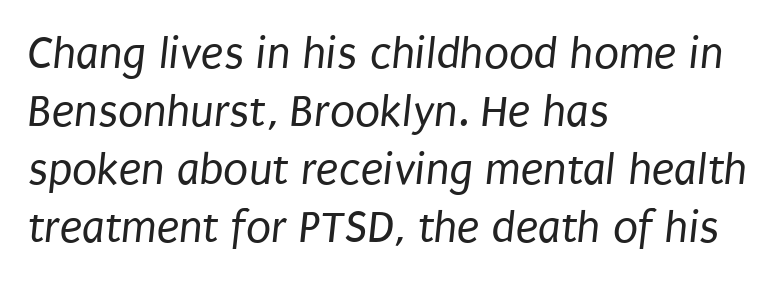
The passage shown is not bold in any degree. Each letter keeps its own natural width here, so spacing adapts to shape. Each row of text sits above clean, open space. Default kerning and tracking; the words read as compact shapes. Caption: multi-line text, flush left, ragged right. The block of text has a typical density, with ordinary space between rows.
